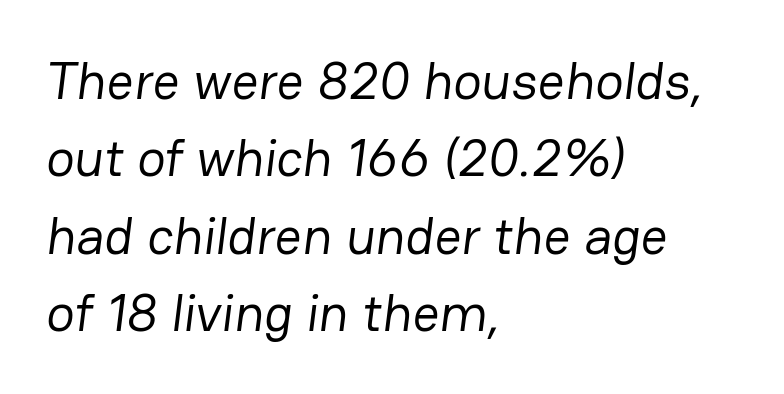
Q: Is the text bold? A: No.
Q: Is the typeface a serif or a sans-serif typeface? A: Sans-serif.
Q: Is the text underlined? A: No.
Q: How is the paragraph aligned? A: Left-aligned.
Q: Is the spacing between letters normal or unusually wide? A: Normal.
Q: Is the spacing between lines tight, normal or loose? A: Normal.
Q: Width (condensed, normal, or wide)? A: Normal.
Q: Stroke contrast? A: Low.
Q: x-height? A: Medium.
Q: Monospaced? A: No.
